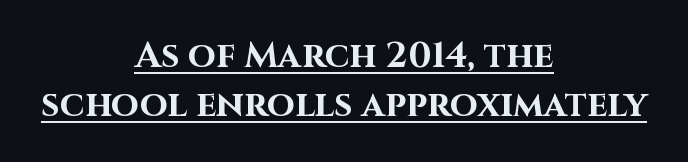
Q: Is the text bold? A: Yes.
Q: Is the text italic (slanted)? A: No, it is upright.
Q: Is the typeface a serif or a sans-serif typeface? A: Sans-serif.
Q: Is the text underlined? A: Yes.
Q: How is the paragraph aligned? A: Centered.
Q: Is the spacing between letters normal or unusually wide? A: Normal.
Q: Is the spacing between lines tight, normal or loose? A: Normal.
Q: Width (condensed, normal, or wide)? A: Normal.
Q: Stroke contrast? A: High.
Q: x-height? A: Large.
Q: Monospaced? A: No.
